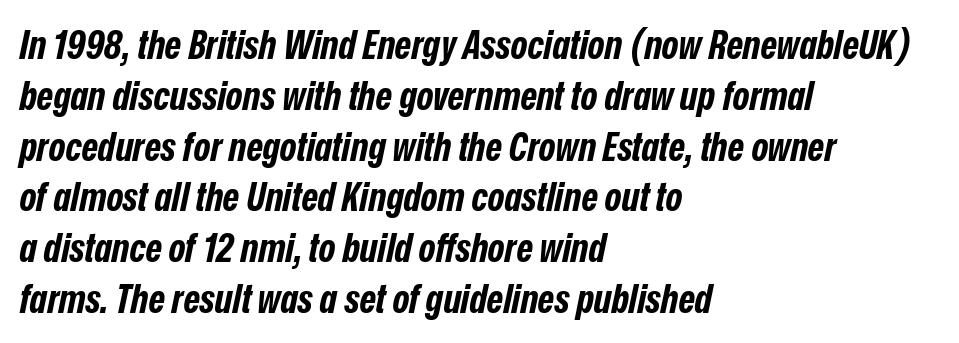
{"italic": "yes", "lean": "right", "slant_degrees": 12, "bold": "yes", "weight": "bold", "width": "condensed", "stroke_contrast": "low", "x_height": "medium", "monospaced": "no", "underline": "no", "align": "left", "line_spacing": "normal", "line_spacing_ratio": 1.27, "letter_spacing": "normal", "letter_spacing_em": 0.0, "glyph_px": 40}
